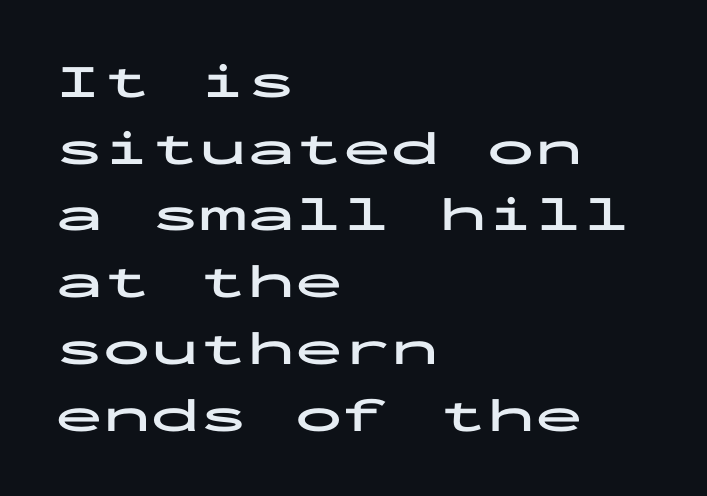
The image shows 48 px bold, wide sans-serif type, upright, monospaced; set left-aligned, normal line spacing (1.39x), normal letter spacing, not underlined; low stroke contrast and a medium x-height.
